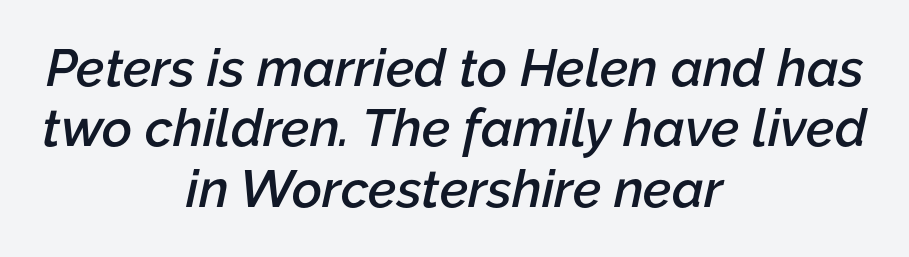
A somewhat darkened texture: the type is semibold rather than bold. The foot of each line stays bare and open. Note the varied advance widths — an 'i' is clearly narrower than an 'm'. Where is the straight margin? There isn't one; the lines are centered. No extra tracking has been applied to these lines.
